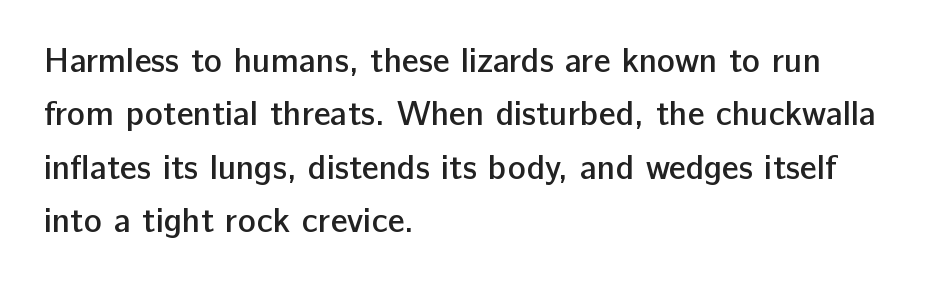
{"serif": "no", "italic": "no", "bold": "semi", "weight": "semibold", "width": "normal", "stroke_contrast": "low", "x_height": "medium", "monospaced": "no", "underline": "no", "align": "left", "line_spacing": "normal", "line_spacing_ratio": 1.57, "letter_spacing": "normal", "letter_spacing_em": 0.0, "glyph_px": 34}
